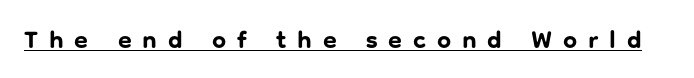
The image shows 25 px bold type, upright; set unusually wide letter spacing (+0.43 em), underlined.
